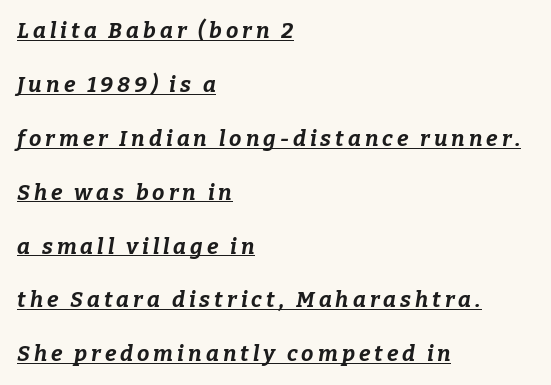
The sample has been set heavy, in full bold. The text carries the slant typical of an italic or oblique font. A classic flush-left, rag-right setting is used for this passage. Quick note: underline on. What's the leading like? Stretched, with rows far apart.
